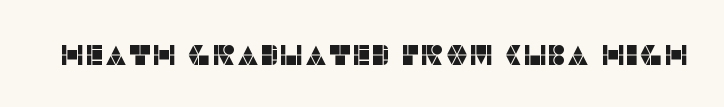
Q: Is the text italic (slanted)? A: No, it is upright.
Q: Is the typeface a serif or a sans-serif typeface? A: Sans-serif.
Q: Is the text underlined? A: No.
Q: Is the spacing between letters normal or unusually wide? A: Normal.
Q: Width (condensed, normal, or wide)? A: Normal.
Q: Stroke contrast? A: Low.
Q: x-height? A: Large.
Q: Monospaced? A: No.
